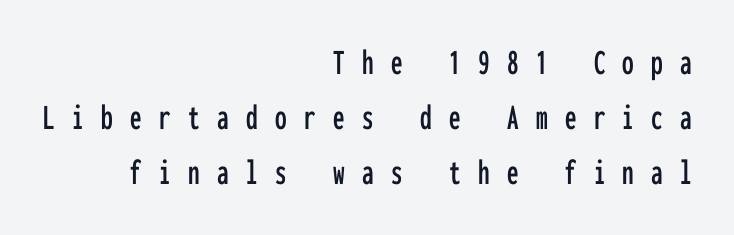
The image shows 37 px condensed sans-serif type, upright, monospaced; set right-aligned, normal line spacing (1.49x), unusually wide letter spacing (+0.47 em), not underlined; low stroke contrast and a medium x-height.
